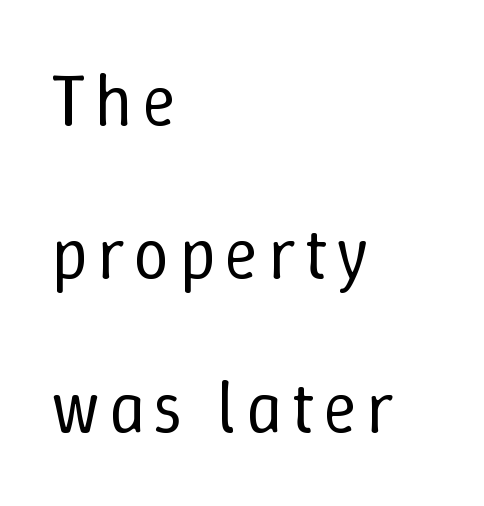
Q: Is the text bold? A: No.
Q: Is the text italic (slanted)? A: No, it is upright.
Q: Is the text underlined? A: No.
Q: How is the paragraph aligned? A: Left-aligned.
Q: Is the spacing between lines tight, normal or loose? A: Loose.
Q: Width (condensed, normal, or wide)? A: Normal.
Q: Stroke contrast? A: Low.
Q: x-height? A: Medium.
Q: Monospaced? A: No.
